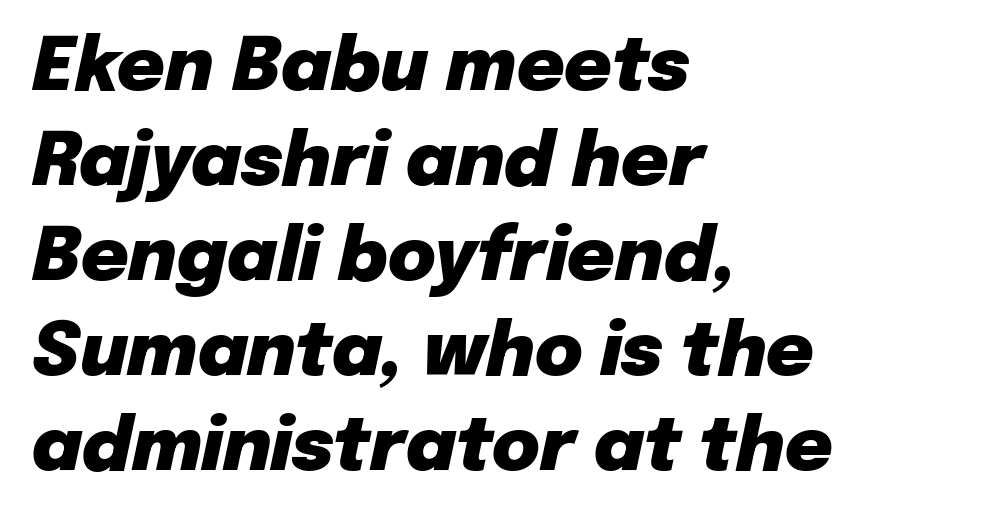
{"italic": "yes", "lean": "right", "slant_degrees": 12, "bold": "yes", "weight": "heavy", "width": "normal", "stroke_contrast": "low", "x_height": "medium", "monospaced": "no", "underline": "no", "align": "left", "line_spacing": "normal", "line_spacing_ratio": 1.3, "letter_spacing": "normal", "letter_spacing_em": 0.0, "glyph_px": 73}
